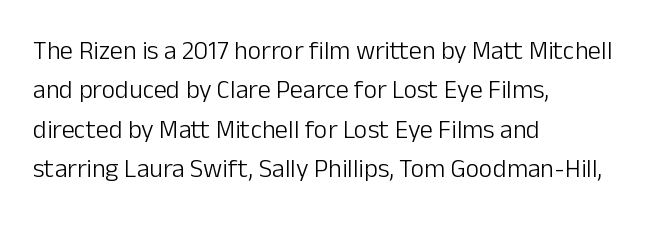
{"italic": "no", "bold": "no", "underline": "no", "align": "left", "line_spacing": "normal", "line_spacing_ratio": 1.51, "letter_spacing": "normal", "letter_spacing_em": 0.0, "glyph_px": 26}
